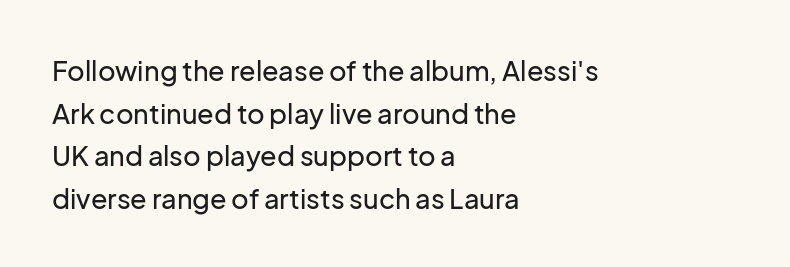
The image shows 27 px text type, upright; set left-aligned, normal line spacing (1.58x), normal letter spacing, not underlined.
